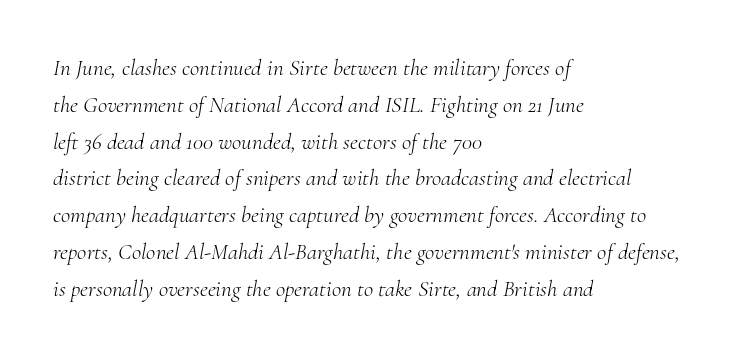
Q: Is the text bold? A: No.
Q: Is the text italic (slanted)? A: Yes, it leans right by about 10 degrees.
Q: Is the text underlined? A: No.
Q: How is the paragraph aligned? A: Left-aligned.
Q: Is the spacing between letters normal or unusually wide? A: Normal.
Q: Is the spacing between lines tight, normal or loose? A: Normal.
